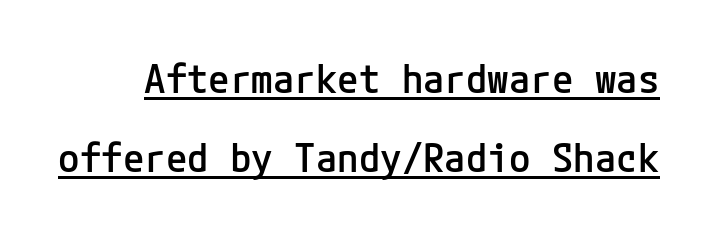
Q: Is the text bold? A: Semi-bold.
Q: Is the text italic (slanted)? A: No, it is upright.
Q: Is the typeface a serif or a sans-serif typeface? A: Sans-serif.
Q: Is the text underlined? A: Yes.
Q: Is the spacing between letters normal or unusually wide? A: Normal.
Q: Is the spacing between lines tight, normal or loose? A: Loose.
Q: Width (condensed, normal, or wide)? A: Normal.
Q: Stroke contrast? A: Low.
Q: x-height? A: Medium.
